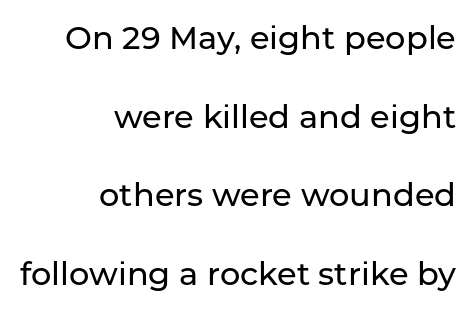
The image shows 32 px sans-serif type, upright; set right-aligned, loose line spacing (2.46x), normal letter spacing, not underlined; low stroke contrast and a medium x-height.
